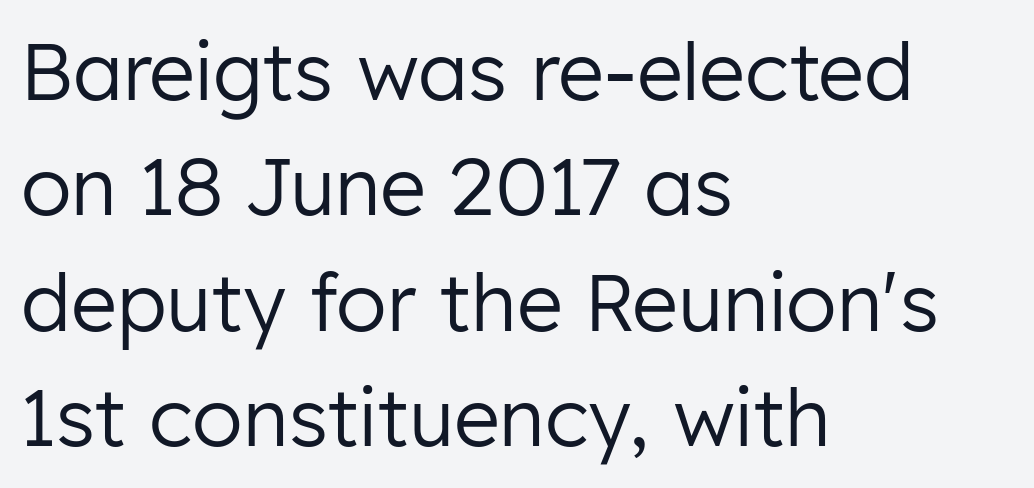
Notice how descenders clear the ascenders below comfortably — that's standard leading. Look at the tracking — it's just the regular setting, nothing added. A typesetter would call this proportional, since set widths differ per character. Stroke thickness stays within the range of a standard reading face or lighter. The compositor pushed each line to the left boundary.
